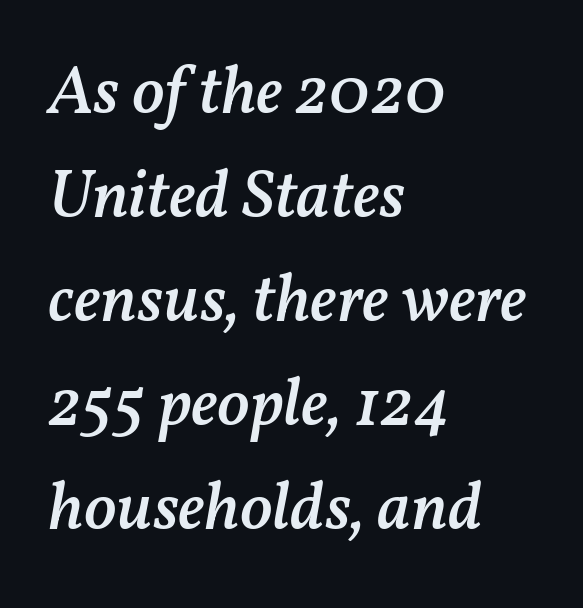
{"italic": "yes", "lean": "right", "slant_degrees": 11, "bold": "semi", "weight": "semibold", "width": "normal", "stroke_contrast": "medium", "x_height": "medium", "monospaced": "no", "underline": "no", "align": "left", "line_spacing": "normal", "line_spacing_ratio": 1.53, "letter_spacing": "normal", "letter_spacing_em": 0.0, "glyph_px": 68}
